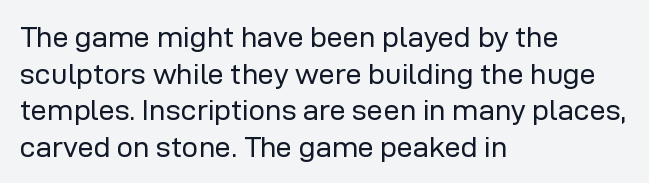
The image shows 29 px regular-weight sans-serif type, upright; set left-aligned, normal line spacing (1.26x), normal letter spacing, not underlined; low stroke contrast and a medium x-height.
